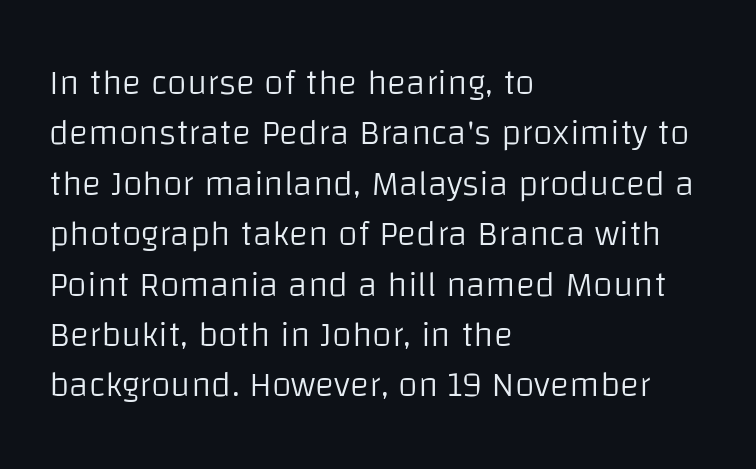
The image shows 36 px light sans-serif type, upright; set left-aligned, normal line spacing (1.4x), normal letter spacing, not underlined; low stroke contrast and a large x-height.
